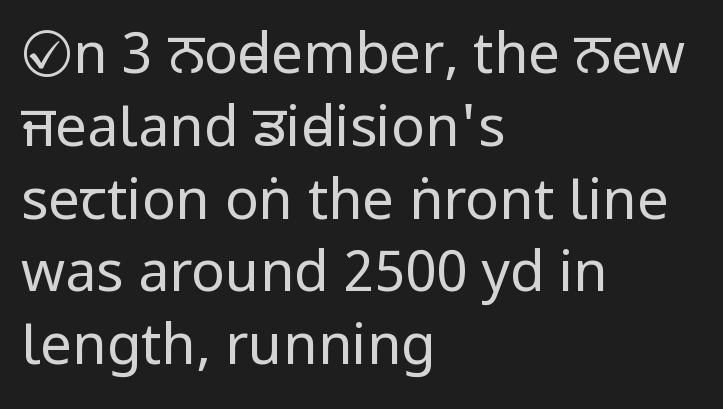
The image shows 56 px regular-weight, condensed sans-serif type, upright; set left-aligned, normal line spacing (1.3x), normal letter spacing, not underlined; low stroke contrast and a large x-height.
